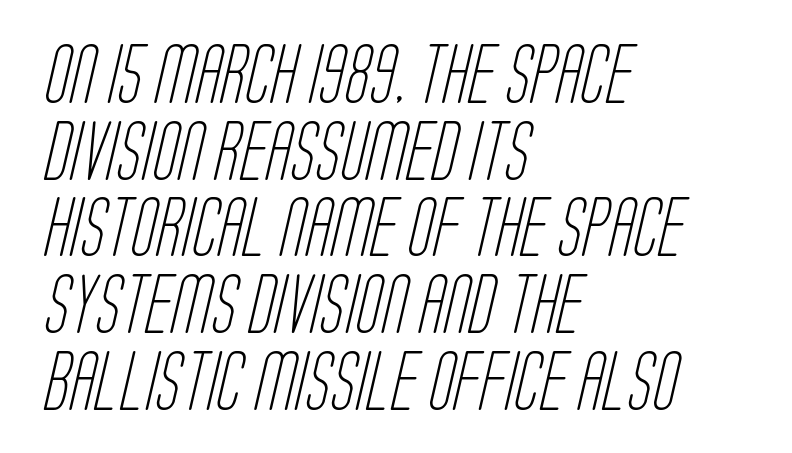
Glance below the letters and you will spot only blank space. The cut favours lightness, reaching ordinary text weight at its darkest. Rows of type keep a routine distance in the vertical direction. Compared with a centered layout, this one pins lines to the left instead.
